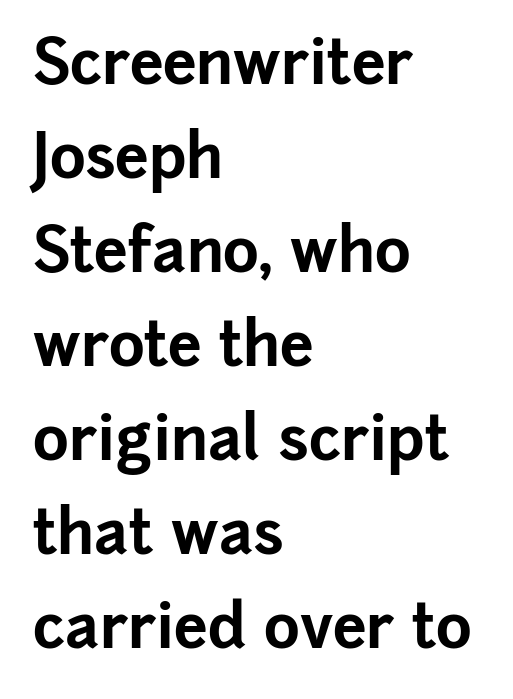
Q: Is the text bold? A: Yes.
Q: Is the text italic (slanted)? A: No, it is upright.
Q: Is the typeface a serif or a sans-serif typeface? A: Sans-serif.
Q: Is the text underlined? A: No.
Q: How is the paragraph aligned? A: Left-aligned.
Q: Is the spacing between letters normal or unusually wide? A: Normal.
Q: Is the spacing between lines tight, normal or loose? A: Normal.
Q: Width (condensed, normal, or wide)? A: Normal.
Q: Stroke contrast? A: Low.
Q: x-height? A: Medium.
Q: Monospaced? A: No.
